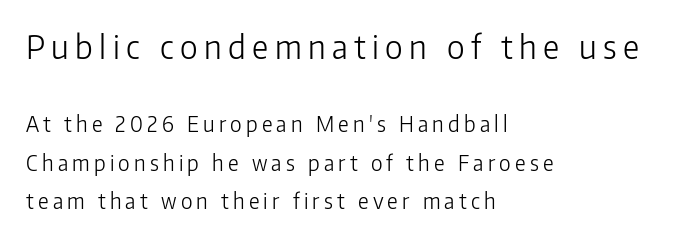
{"serif": "no", "italic": "no", "bold": "no", "weight": "light", "width": "normal", "stroke_contrast": "low", "x_height": "medium", "monospaced": "no", "underline": "no", "align": "left", "line_spacing_ratio": 1.83, "letter_spacing": "wide", "letter_spacing_em": 0.2, "larger_block": "first", "size_ratio": 1.52, "glyph_px": 32}
